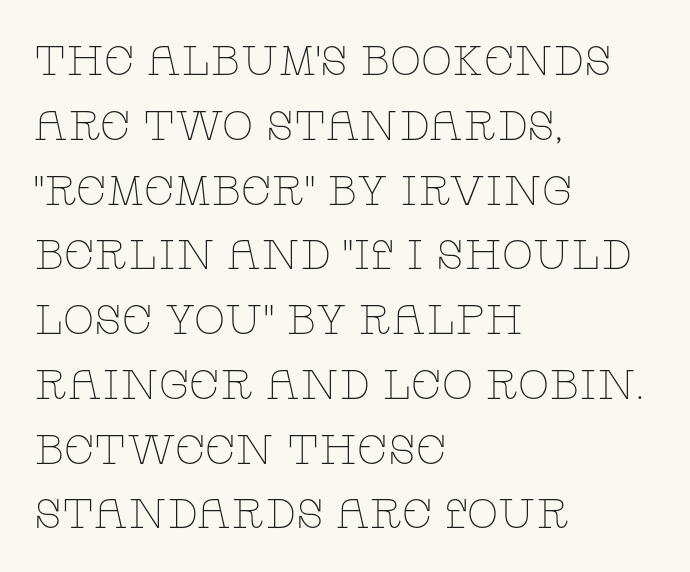
The image shows 41 px thin, wide serif type, upright; set left-aligned, normal line spacing (1.58x), normal letter spacing, not underlined; low stroke contrast and a large x-height.
